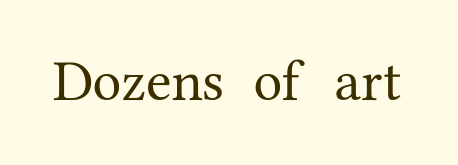
{"serif": "yes", "italic": "no", "width": "normal", "stroke_contrast": "medium", "x_height": "medium", "monospaced": "no", "underline": "no", "letter_spacing": "normal", "letter_spacing_em": 0.0, "glyph_px": 58}
